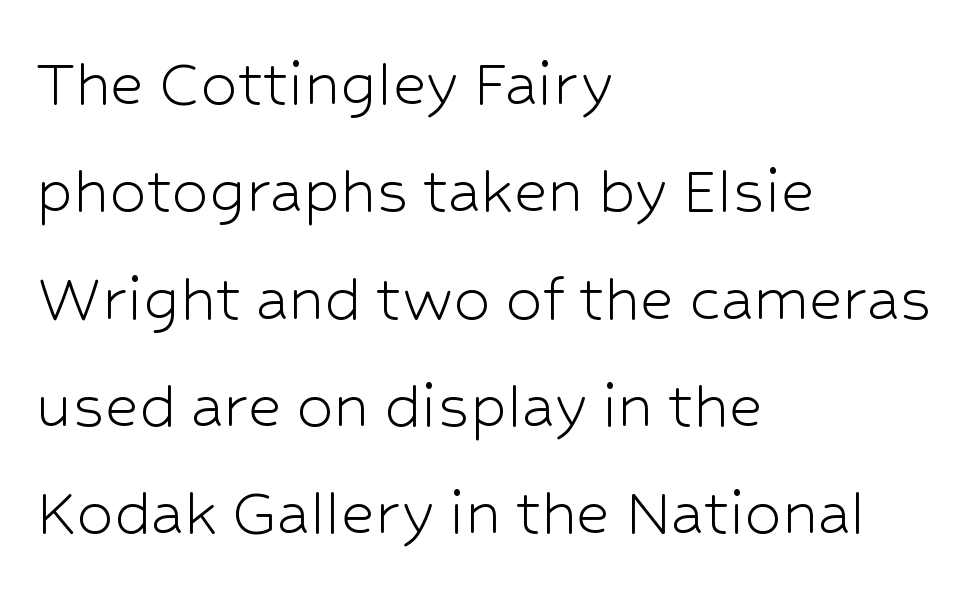
Nope, not italic — everything's standing straight. Do the characters align in a grid? No, the font is proportional. Inter-character spacing is left at the font's built-in metrics. The block of text has a typical density, with ordinary space between rows. The specimen omits any rule beneath the text block's lines.
